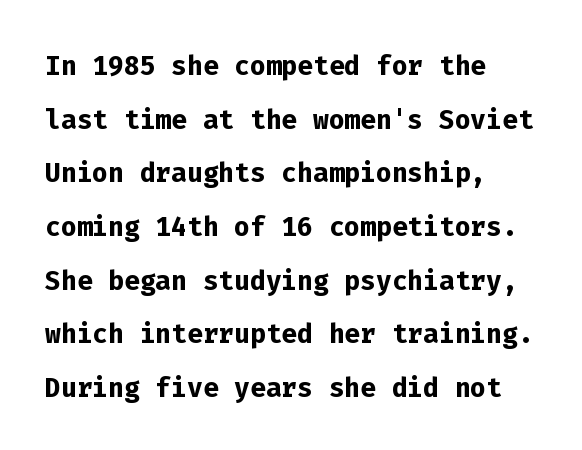
The image shows 37 px semibold sans-serif type, upright, monospaced; set left-aligned, normal line spacing (1.45x), normal letter spacing, not underlined; low stroke contrast and a medium x-height.
